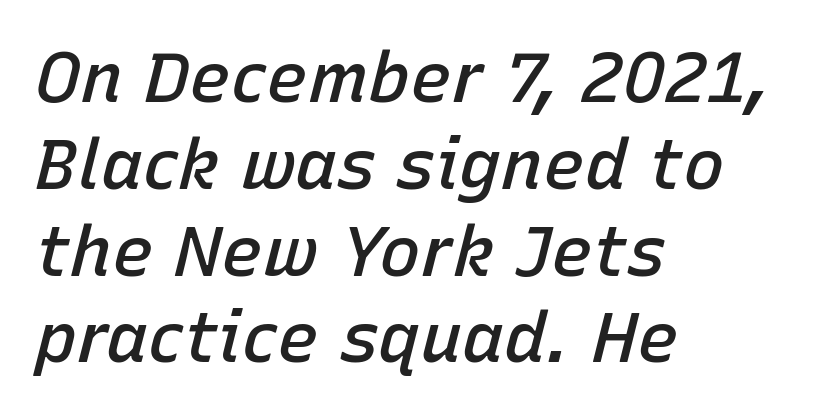
Q: Is the text bold? A: Semi-bold.
Q: Is the text italic (slanted)? A: Yes, it leans right by about 15 degrees.
Q: Is the text underlined? A: No.
Q: How is the paragraph aligned? A: Left-aligned.
Q: Is the spacing between letters normal or unusually wide? A: Normal.
Q: Width (condensed, normal, or wide)? A: Normal.
Q: Stroke contrast? A: Low.
Q: x-height? A: Medium.
Q: Monospaced? A: No.
